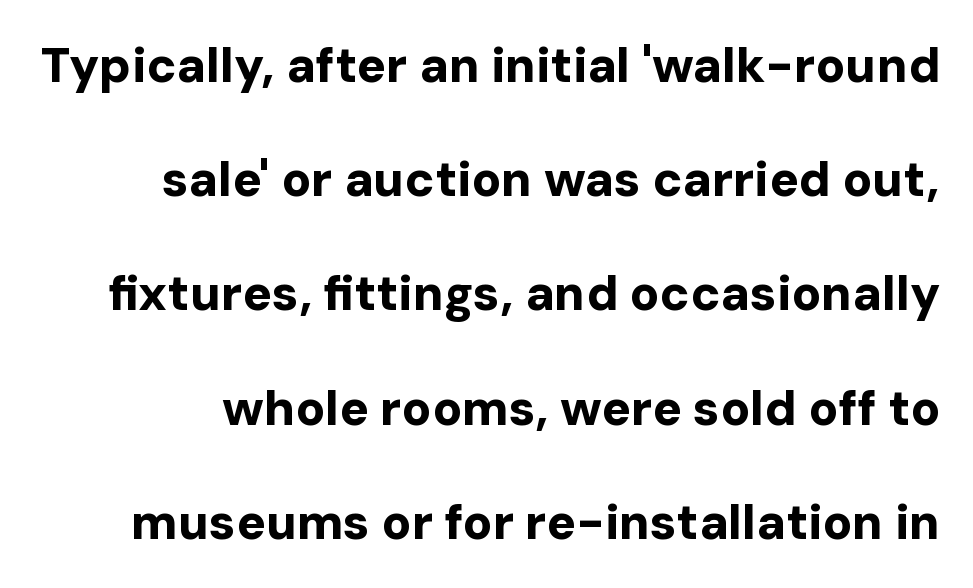
Q: Is the text bold? A: Yes.
Q: Is the text italic (slanted)? A: No, it is upright.
Q: Is the typeface a serif or a sans-serif typeface? A: Sans-serif.
Q: Is the text underlined? A: No.
Q: Is the spacing between letters normal or unusually wide? A: Normal.
Q: Is the spacing between lines tight, normal or loose? A: Loose.
Q: Width (condensed, normal, or wide)? A: Normal.
Q: Stroke contrast? A: Low.
Q: x-height? A: Medium.
Q: Monospaced? A: No.
